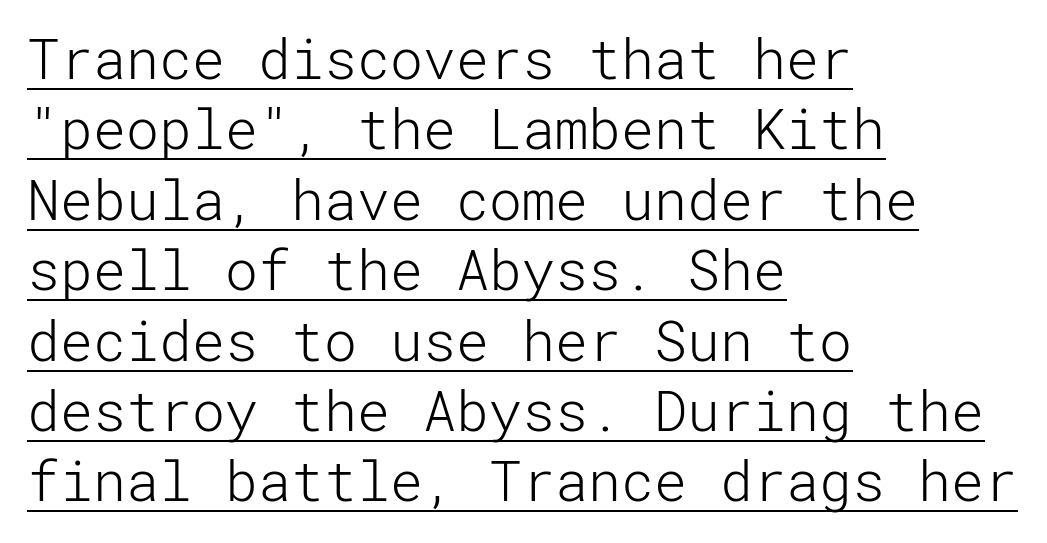
The image shows 55 px light sans-serif type, upright; set left-aligned, normal line spacing (1.28x), normal letter spacing, underlined; low stroke contrast and a medium x-height.
